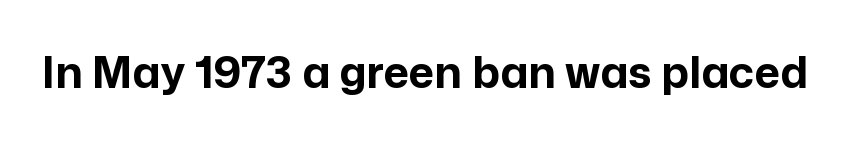
{"serif": "no", "italic": "no", "bold": "yes", "weight": "bold", "width": "normal", "stroke_contrast": "low", "x_height": "medium", "monospaced": "no", "underline": "no", "letter_spacing": "normal", "letter_spacing_em": 0.0, "glyph_px": 44}
